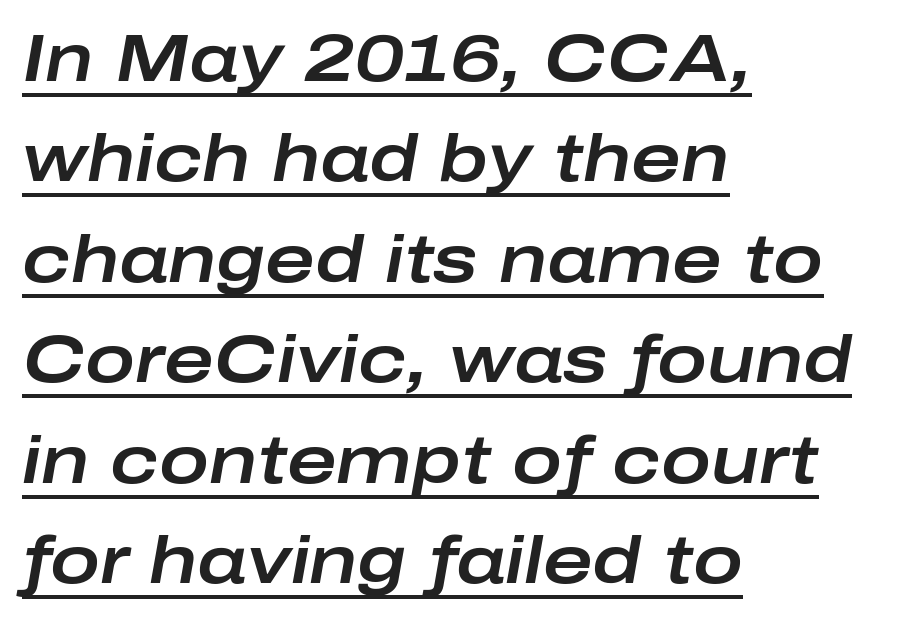
The image shows 67 px wide type, italic (leaning right); set left-aligned, normal line spacing (1.5x), normal letter spacing, underlined; low stroke contrast and a medium x-height.
